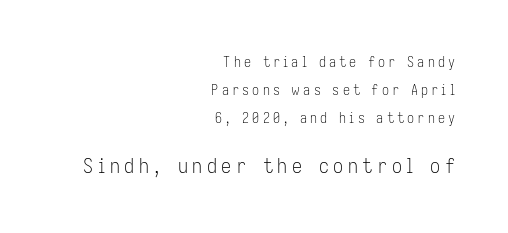
{"italic": "no", "bold": "no", "underline": "no", "align": "right", "line_spacing": "loose", "line_spacing_ratio": 2.01, "letter_spacing": "wide", "letter_spacing_em": 0.23, "larger_block": "second", "size_ratio": 1.43, "glyph_px": 20}
